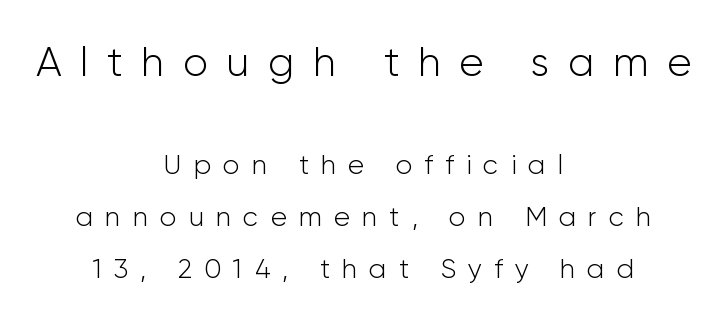
Caption: upper text group enlarged, lower text group reduced. The paragraph has two soft edges and a firm central axis. Each letter's strokes conclude bluntly, with no projecting serifs. Is this a fixed-width face? No — the glyphs have proportional, varying widths. This rendering widens character spacing well past its baseline value. Notice the wide empty band between every row — that's loose leading.
